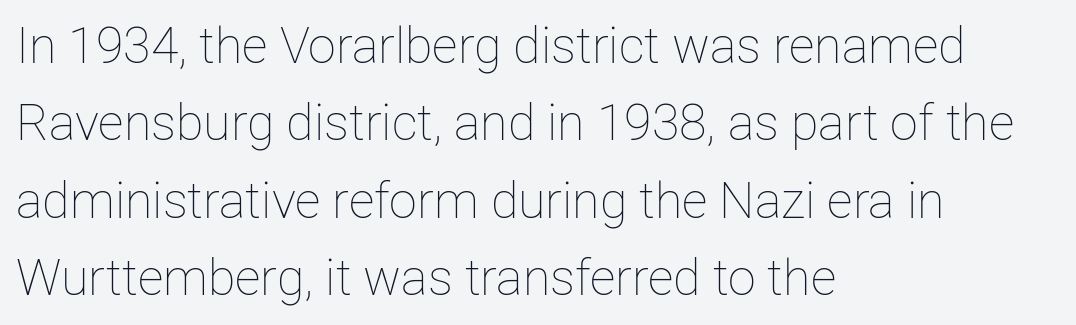
The image shows 50 px thin type, upright; set left-aligned, normal line spacing (1.55x), normal letter spacing, not underlined; low stroke contrast and a medium x-height.
